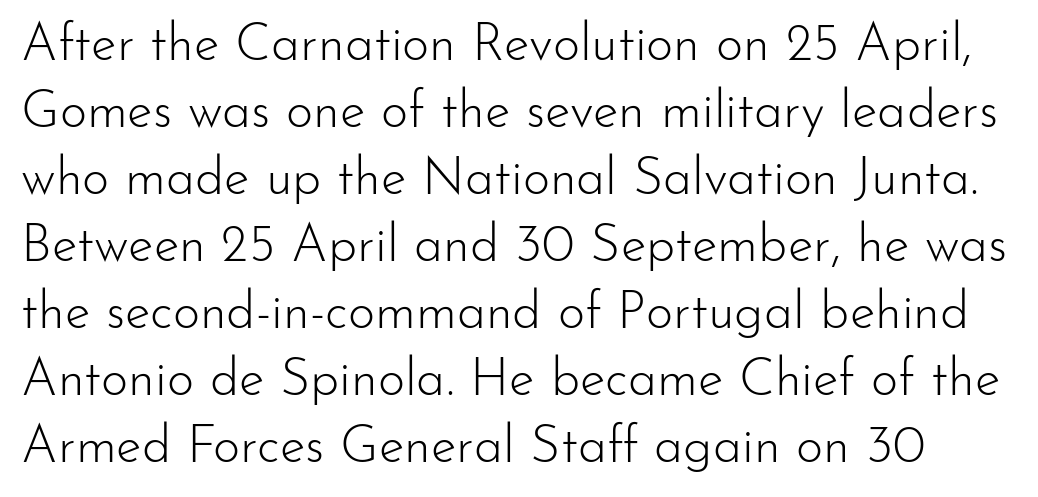
{"serif": "no", "italic": "no", "bold": "no", "weight": "light", "width": "normal", "stroke_contrast": "low", "x_height": "small", "monospaced": "no", "underline": "no", "line_spacing": "normal", "line_spacing_ratio": 1.29, "letter_spacing": "normal", "letter_spacing_em": 0.0, "glyph_px": 52}
